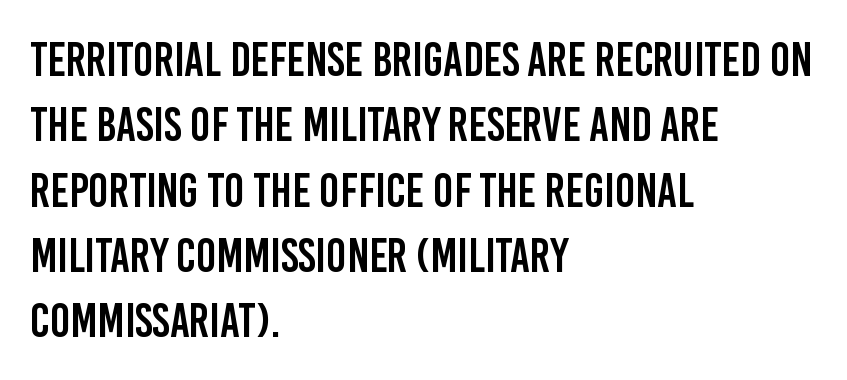
{"serif": "no", "italic": "no", "width": "condensed", "stroke_contrast": "low", "x_height": "large", "monospaced": "no", "underline": "no", "align": "left", "line_spacing": "normal", "line_spacing_ratio": 1.36, "letter_spacing": "normal", "letter_spacing_em": 0.0, "glyph_px": 48}
